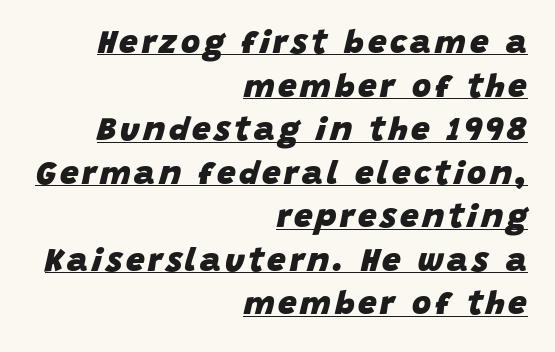
{"italic": "yes", "lean": "right", "slant_degrees": 15, "bold": "yes", "weight": "heavy", "width": "normal", "stroke_contrast": "low", "x_height": "large", "monospaced": "no", "underline": "yes", "align": "right", "line_spacing": "normal", "line_spacing_ratio": 1.32, "glyph_px": 33}
